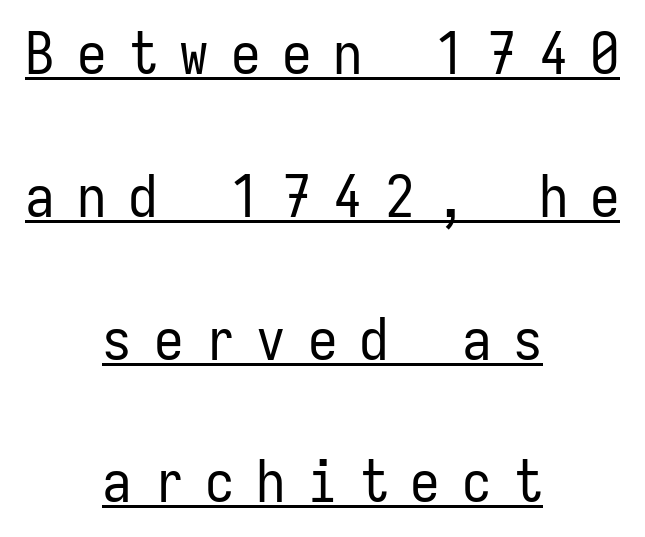
The designer dialed line spacing up above the default. Quick note: not italic, upright. Is there an underline? Yes — a line sits under the letters. The typeface has the unassuming heft of standard copy or less. Think of a typewriter: that constant character pitch is what you see here.
